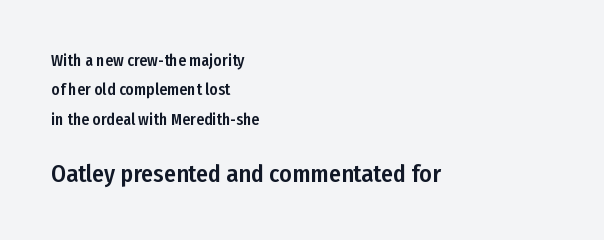
This layout puts the modest block above and the oversized block below. You could call the tracking neutral — neither tight nor loose. Leftover space on each line is placed entirely after the last word. No italicization has been applied; the sample stays upright. Anything drawn beneath the words? Only blank space.
